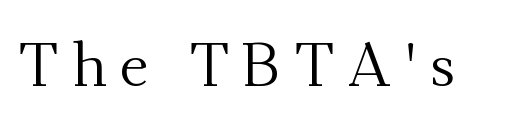
Q: Is the text bold? A: No.
Q: Is the text italic (slanted)? A: No, it is upright.
Q: Is the typeface a serif or a sans-serif typeface? A: Serif.
Q: Is the text underlined? A: No.
Q: Width (condensed, normal, or wide)? A: Normal.
Q: Stroke contrast? A: Medium.
Q: x-height? A: Small.
Q: Monospaced? A: No.
